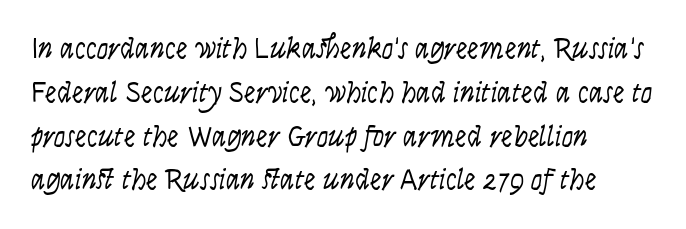
Q: Is the text bold? A: No.
Q: Is the text italic (slanted)? A: Yes, it leans right by about 9 degrees.
Q: Is the text underlined? A: No.
Q: How is the paragraph aligned? A: Left-aligned.
Q: Is the spacing between letters normal or unusually wide? A: Normal.
Q: Is the spacing between lines tight, normal or loose? A: Normal.
Q: Width (condensed, normal, or wide)? A: Condensed.
Q: Stroke contrast? A: Low.
Q: x-height? A: Large.
Q: Monospaced? A: No.
